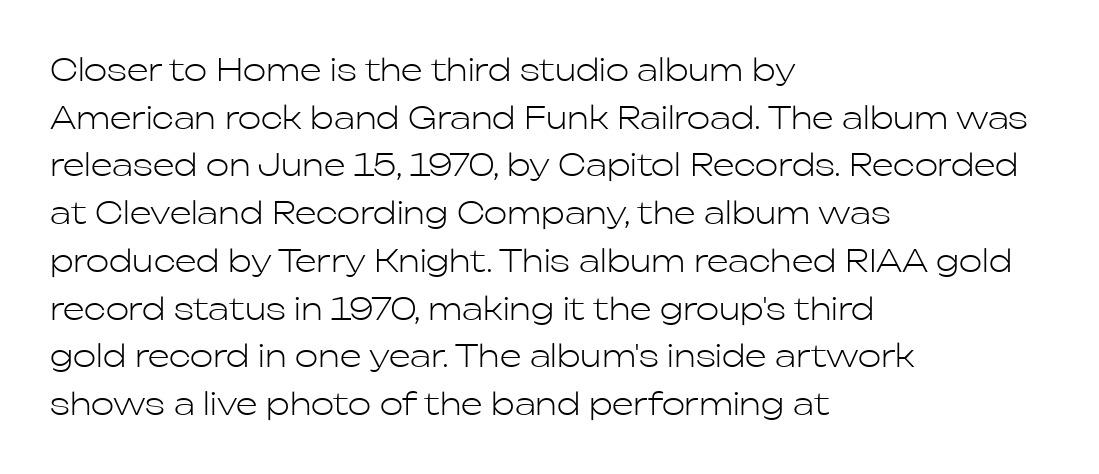
Has an underline been added? It has not. Is the type heavy? It reads as light-to-regular instead. Students, note that the glyphs here touch the page at normal intervals. The type sits square on the baseline with zero lean.
